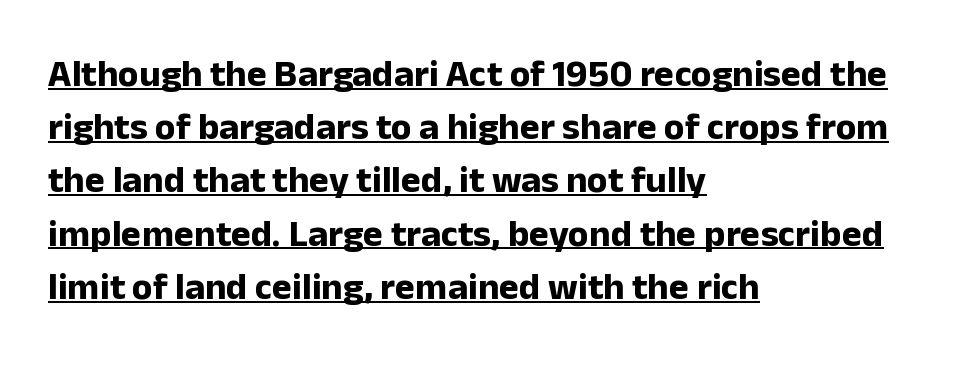
Caption: lettering with a line underneath. Nothing unusual about the tracking: characters are spaced as the font intends. I'd call this a sans setting — the letters go barefoot. A typesetter would call this proportional, since set widths differ per character. Layout note: lines flush left.
